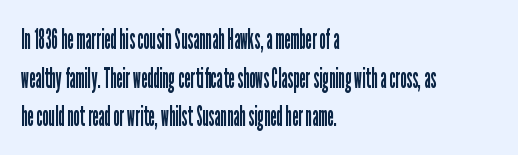
{"serif": "no", "italic": "no", "bold": "no", "weight": "regular", "width": "condensed", "stroke_contrast": "low", "x_height": "medium", "monospaced": "no", "underline": "no", "align": "left", "line_spacing": "normal", "line_spacing_ratio": 1.38, "letter_spacing": "normal", "letter_spacing_em": 0.0, "glyph_px": 28}
